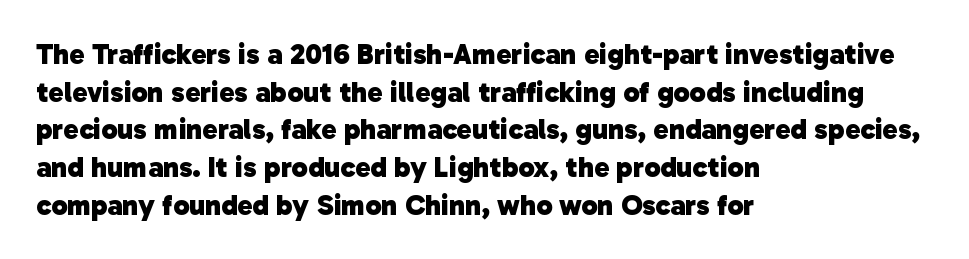
Summary of weight: heavy, a full bold. Horizontal alignment here is leftward, the default for most running prose. The rendering uses a moderate line-height, typical for paragraphs. How are the letters spaced? Ordinarily, with no added tracking. The space beneath each line is pristine and unruled. Each letter keeps its own natural width here, so spacing adapts to shape.
